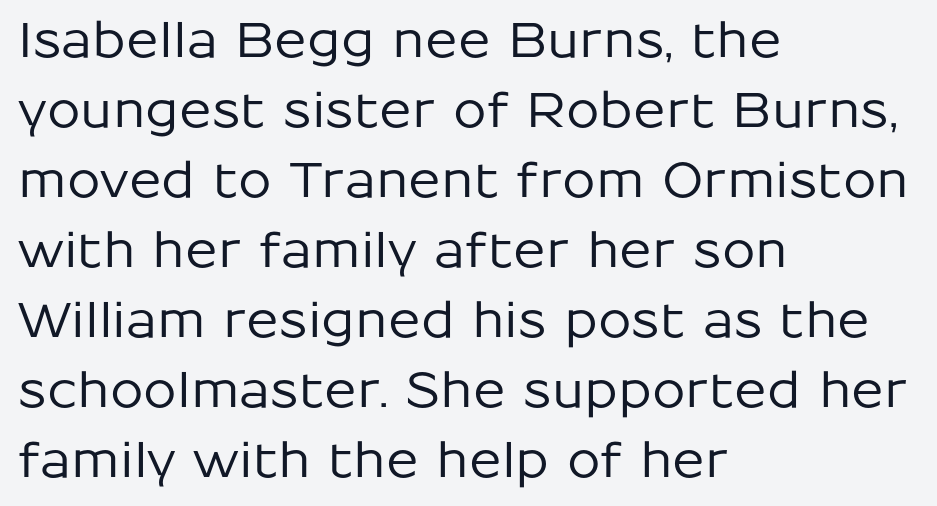
{"serif": "no", "italic": "no", "width": "normal", "stroke_contrast": "low", "x_height": "medium", "monospaced": "no", "underline": "no", "align": "left", "line_spacing": "normal", "line_spacing_ratio": 1.46, "letter_spacing": "normal", "letter_spacing_em": 0.0, "glyph_px": 48}
